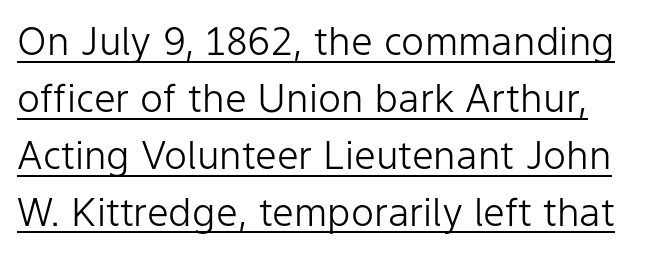
The image shows 39 px light sans-serif type, upright; set normal line spacing (1.46x), normal letter spacing, underlined; low stroke contrast and a medium x-height.
